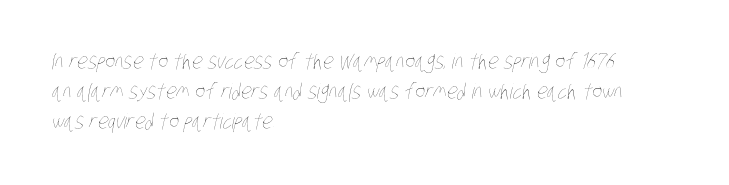
Q: Is the text bold? A: No.
Q: Is the text underlined? A: No.
Q: How is the paragraph aligned? A: Left-aligned.
Q: Is the spacing between letters normal or unusually wide? A: Normal.
Q: Is the spacing between lines tight, normal or loose? A: Normal.
